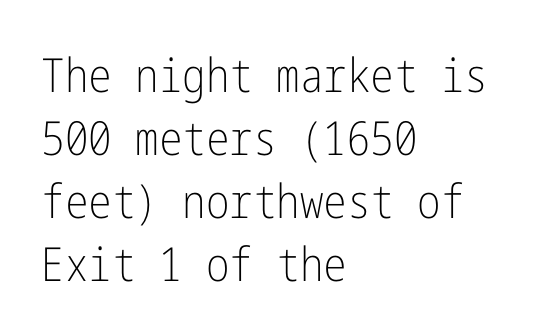
{"serif": "no", "italic": "no", "bold": "no", "weight": "light", "width": "condensed", "stroke_contrast": "low", "x_height": "medium", "underline": "no", "align": "left", "line_spacing": "normal", "line_spacing_ratio": 1.34, "letter_spacing": "normal", "letter_spacing_em": 0.0, "glyph_px": 47}
